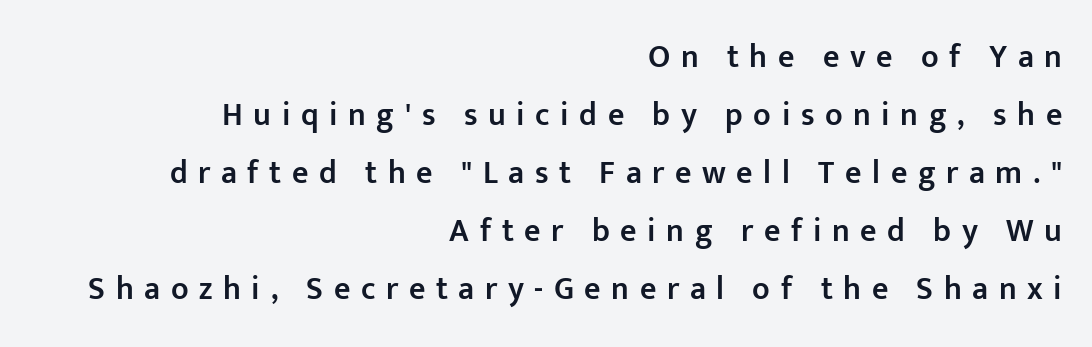
{"serif": "no", "italic": "no", "bold": "semi", "weight": "semibold", "width": "normal", "stroke_contrast": "low", "x_height": "medium", "monospaced": "no", "underline": "no", "align": "right", "line_spacing_ratio": 1.81, "letter_spacing": "wide", "letter_spacing_em": 0.33, "glyph_px": 32}
